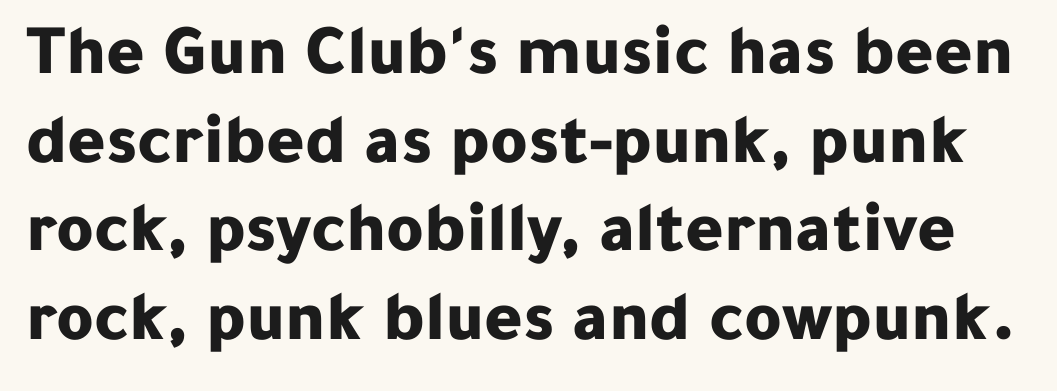
{"serif": "no", "italic": "no", "bold": "yes", "weight": "bold", "width": "normal", "stroke_contrast": "low", "x_height": "medium", "monospaced": "no", "underline": "no", "line_spacing_ratio": 1.23, "letter_spacing": "normal", "letter_spacing_em": 0.0, "glyph_px": 72}
